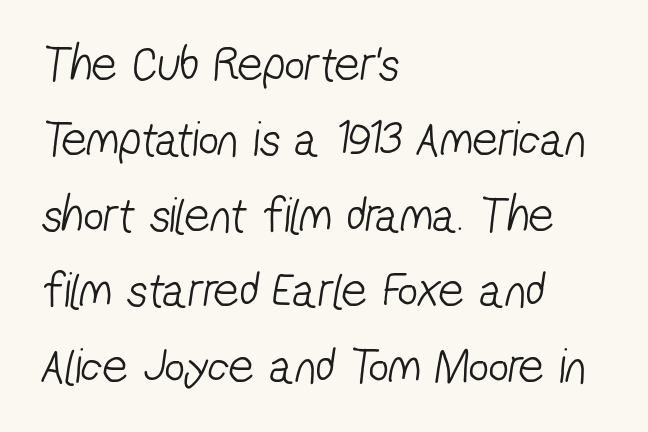
Q: Is the text bold? A: No.
Q: Is the typeface a serif or a sans-serif typeface? A: Sans-serif.
Q: Is the text underlined? A: No.
Q: How is the paragraph aligned? A: Left-aligned.
Q: Is the spacing between letters normal or unusually wide? A: Normal.
Q: Is the spacing between lines tight, normal or loose? A: Normal.
Q: Width (condensed, normal, or wide)? A: Condensed.
Q: Stroke contrast? A: Low.
Q: x-height? A: Medium.
Q: Monospaced? A: No.
